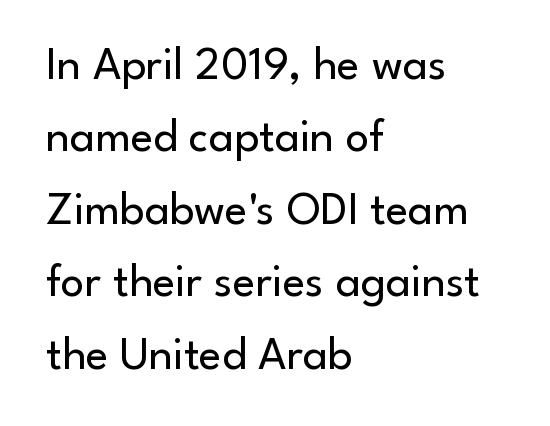
Q: Is the text bold? A: No.
Q: Is the text italic (slanted)? A: No, it is upright.
Q: Is the typeface a serif or a sans-serif typeface? A: Sans-serif.
Q: Is the text underlined? A: No.
Q: How is the paragraph aligned? A: Left-aligned.
Q: Is the spacing between letters normal or unusually wide? A: Normal.
Q: Is the spacing between lines tight, normal or loose? A: Normal.
Q: Width (condensed, normal, or wide)? A: Normal.
Q: Stroke contrast? A: Low.
Q: x-height? A: Small.
Q: Monospaced? A: No.
